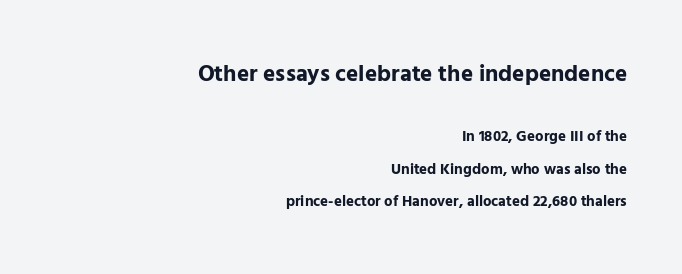
There is no visible air inserted between adjacent glyphs. Visually the block forms a straight wall on the right and a jagged coastline on the left. Horizontal bands of white between lines are thick stripes. Thick stems and heavy bowls — unmistakably bold.
